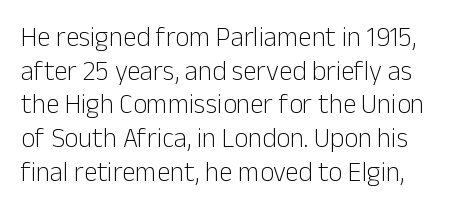
{"italic": "no", "bold": "no", "underline": "no", "line_spacing": "normal", "line_spacing_ratio": 1.25, "letter_spacing": "normal", "letter_spacing_em": 0.0, "glyph_px": 27}
